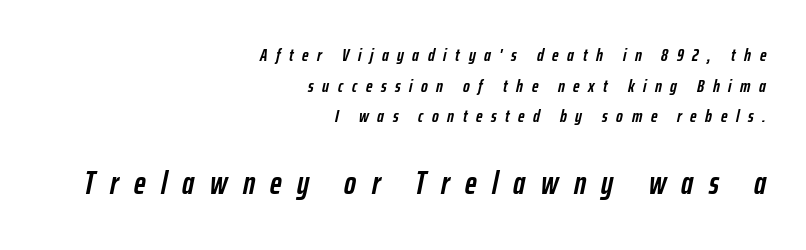
Vertically, the passage feels balanced, rows spaced as you'd expect. The block sitting lower on the canvas is the one with enlarged characters. The letters are slanted; this is an italic face. Summary of weight: heavy, a full bold. The setting favours the right margin, as signatures and pull-quotes sometimes do. The line texture is sparse and dotted thanks to wide tracking.
